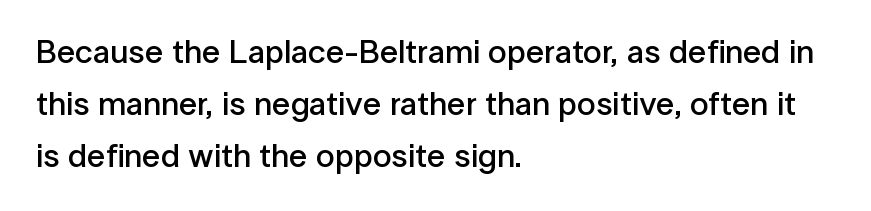
Grotesque or geometric, the face here clearly has no serifs. In terms of leading, this rendering sits right in the middle. As a designer I'd log this as weight 600, semibold. The string is rendered with underlining switched off. Note the varied advance widths — an 'i' is clearly narrower than an 'm'.
